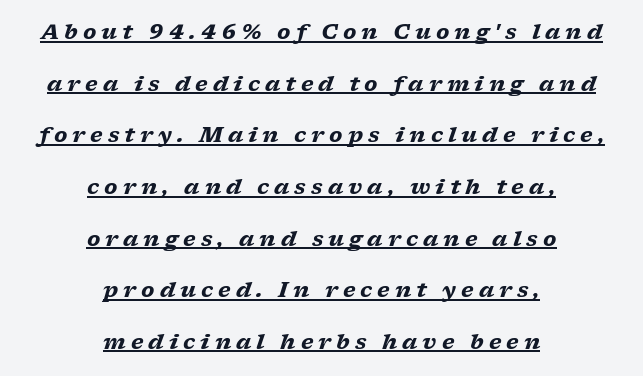
Q: Is the text bold? A: Yes.
Q: Is the text italic (slanted)? A: Yes, it leans right by about 17 degrees.
Q: Is the text underlined? A: Yes.
Q: How is the paragraph aligned? A: Centered.
Q: Is the spacing between letters normal or unusually wide? A: Unusually wide.
Q: Is the spacing between lines tight, normal or loose? A: Loose.
